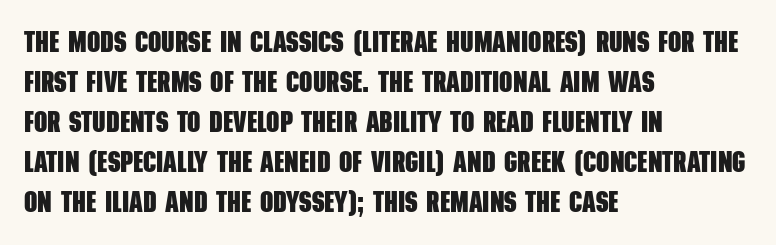
Q: Is the text bold? A: Yes.
Q: Is the typeface a serif or a sans-serif typeface? A: Sans-serif.
Q: Is the text underlined? A: No.
Q: How is the paragraph aligned? A: Left-aligned.
Q: Is the spacing between letters normal or unusually wide? A: Normal.
Q: Is the spacing between lines tight, normal or loose? A: Normal.
Q: Width (condensed, normal, or wide)? A: Condensed.
Q: Stroke contrast? A: Low.
Q: x-height? A: Large.
Q: Monospaced? A: No.
